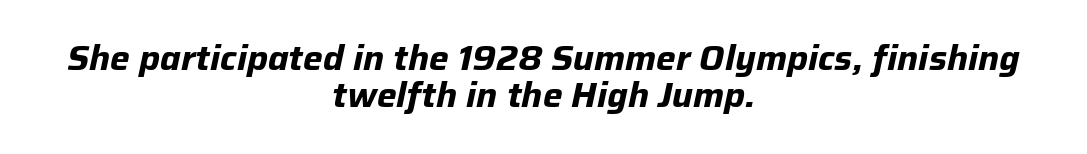
Q: Is the text bold? A: Yes.
Q: Is the text italic (slanted)? A: Yes, it leans right by about 12 degrees.
Q: Is the text underlined? A: No.
Q: How is the paragraph aligned? A: Centered.
Q: Is the spacing between letters normal or unusually wide? A: Normal.
Q: Is the spacing between lines tight, normal or loose? A: Tight.
Q: Width (condensed, normal, or wide)? A: Normal.
Q: Stroke contrast? A: Low.
Q: x-height? A: Medium.
Q: Monospaced? A: No.
